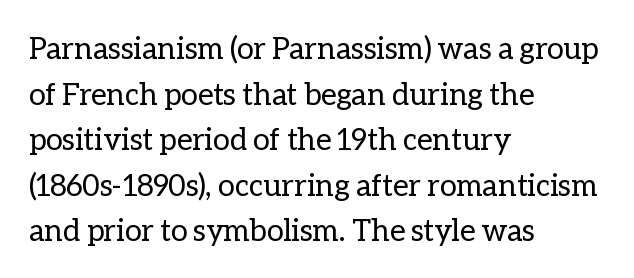
{"italic": "no", "bold": "no", "weight": "regular", "width": "normal", "stroke_contrast": "low", "x_height": "medium", "monospaced": "no", "underline": "no", "align": "left", "line_spacing": "normal", "line_spacing_ratio": 1.52, "letter_spacing": "normal", "letter_spacing_em": 0.0, "glyph_px": 30}
